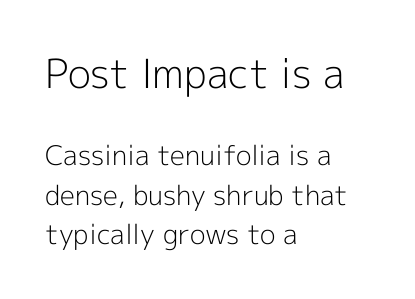
{"serif": "no", "italic": "no", "bold": "no", "weight": "light", "width": "normal", "x_height": "medium", "monospaced": "no", "underline": "no", "align": "left", "line_spacing": "normal", "line_spacing_ratio": 1.46, "letter_spacing": "normal", "letter_spacing_em": 0.0, "larger_block": "first", "size_ratio": 1.48, "glyph_px": 40}
